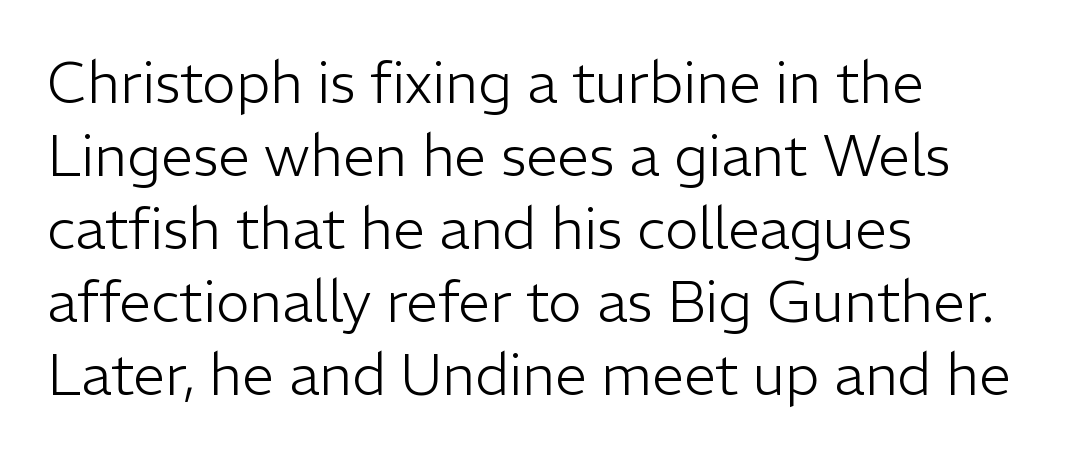
The image shows 57 px light sans-serif type, upright; set left-aligned, normal line spacing (1.28x), normal letter spacing, not underlined; low stroke contrast and a medium x-height.
